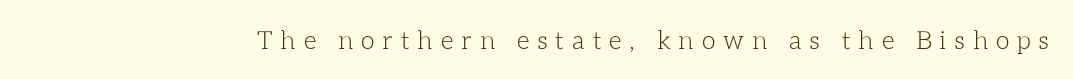
{"italic": "no", "bold": "no", "underline": "no", "letter_spacing": "wide", "letter_spacing_em": 0.31, "glyph_px": 25}
